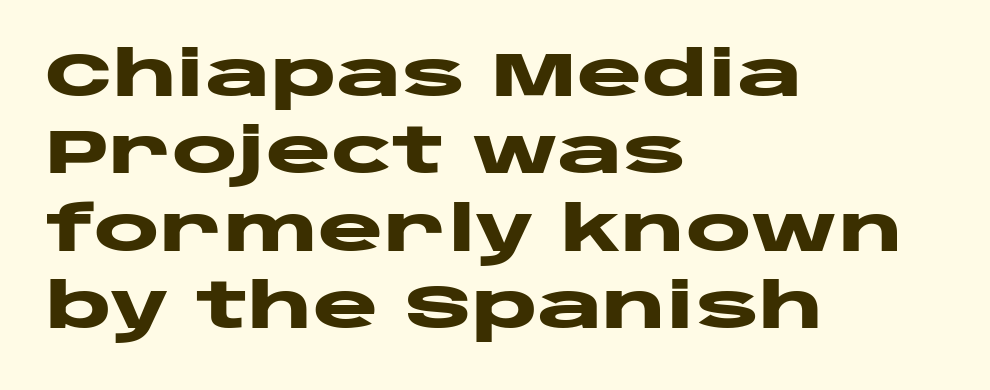
The image shows 62 px heavy, wide sans-serif type, upright; set left-aligned, normal line spacing (1.25x), normal letter spacing, not underlined; low stroke contrast and a large x-height.
